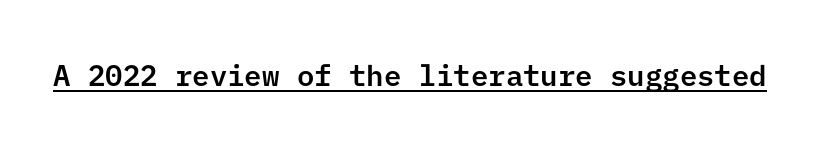
Characters follow at the spacing the type designer built in. If you drew a line through each stem, it would be perfectly vertical. The glyphs are accompanied by a horizontal stroke just below them. Is this a sans? Yes — the strokes have no serifs.
